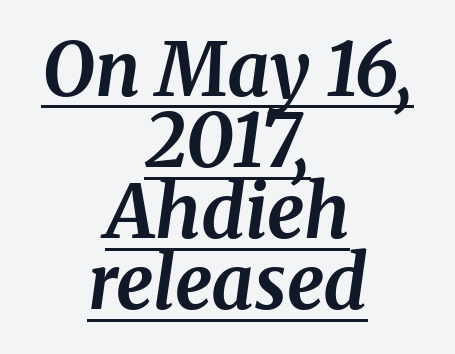
One glance says dense: line gaps are narrower than usual. Pretty heavy lettering here — definitely bold. If you drew a line through each stem, it would be angled. Centered paragraph, ragged on both sides. Default kerning and tracking; the words read as compact shapes. Is this a fixed-width face? No — the glyphs have proportional, varying widths.
